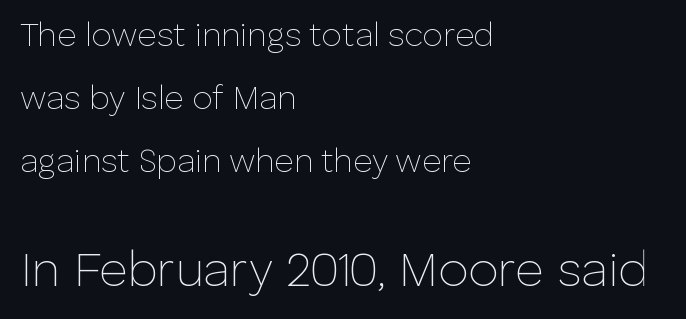
You could not count columns in this text — the font is proportionally spaced. This is not heavy type; no bold has been used. Glance below the letters and you will spot only blank space. The compositor pushed each line to the left boundary.
